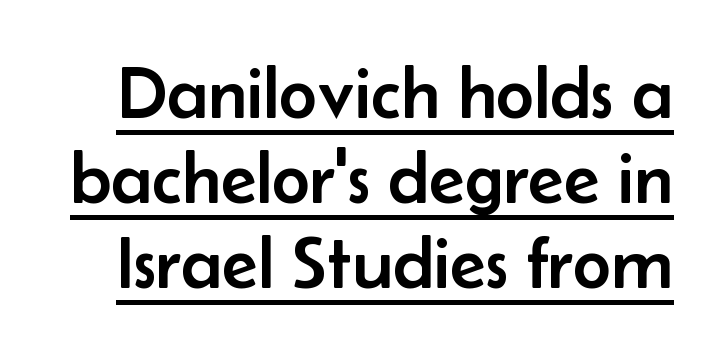
The image shows 74 px sans-serif type, upright; set tight line spacing (1.15x), normal letter spacing, underlined; low stroke contrast and a small x-height.
